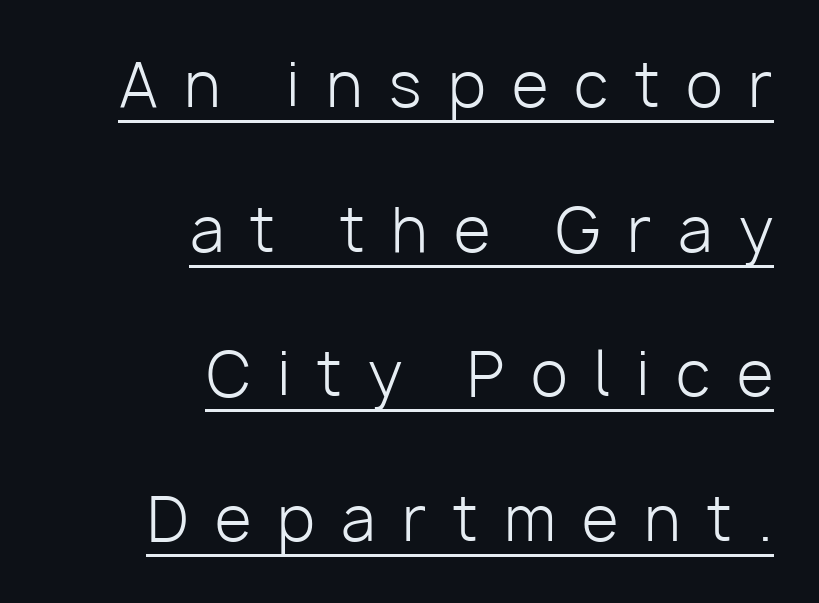
The vertical gap from one line to the next is large. A baseline rule has been typeset under these characters. The face looks like a standard text weight, possibly lighter. A typesetter would call this proportional, since set widths differ per character. Someone cranked the tracking dial way up on this one. The paragraph has a hard right edge and a soft left edge.
